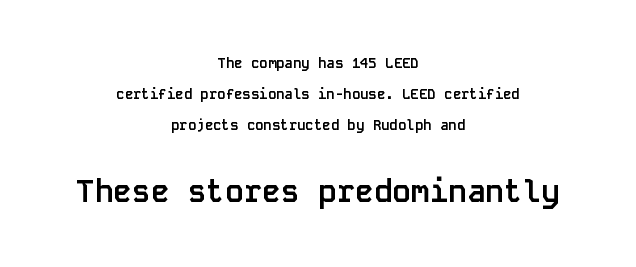
Q: Is the text bold? A: Yes.
Q: Is the text italic (slanted)? A: No, it is upright.
Q: Is the typeface a serif or a sans-serif typeface? A: Sans-serif.
Q: Is the text underlined? A: No.
Q: How is the paragraph aligned? A: Centered.
Q: Is the spacing between letters normal or unusually wide? A: Normal.
Q: Is the spacing between lines tight, normal or loose? A: Loose.
Q: Which block of text is set in a larger size, the first (top) or the second (bottom)? A: The second (bottom) one.
Q: Width (condensed, normal, or wide)? A: Normal.
Q: Stroke contrast? A: Low.
Q: x-height? A: Large.
Q: Monospaced? A: Yes.
